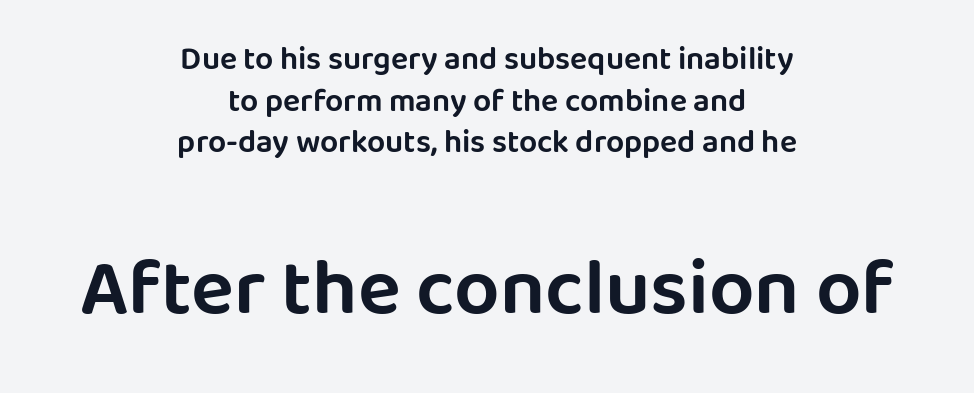
The image shows 80 px sans-serif type, upright; set centered, normal line spacing (1.3x), normal letter spacing, not underlined; the second (bottom) block is 2.5x larger; low stroke contrast and a large x-height.
